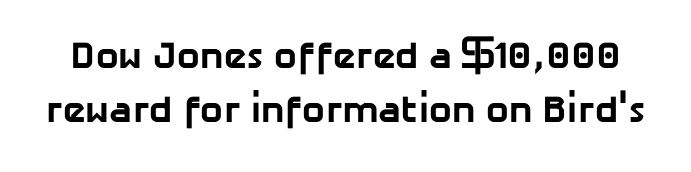
The image shows 38 px bold sans-serif type; set normal line spacing (1.43x), normal letter spacing, not underlined; low stroke contrast and a medium x-height.
